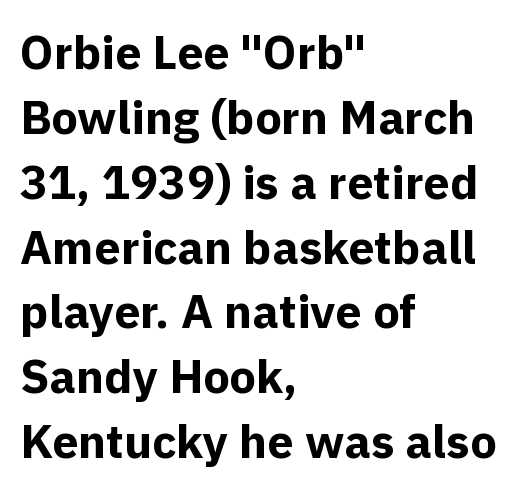
{"serif": "no", "italic": "no", "bold": "yes", "weight": "bold", "width": "normal", "x_height": "medium", "monospaced": "no", "underline": "no", "align": "left", "line_spacing": "normal", "line_spacing_ratio": 1.38, "letter_spacing": "normal", "letter_spacing_em": 0.0, "glyph_px": 47}
